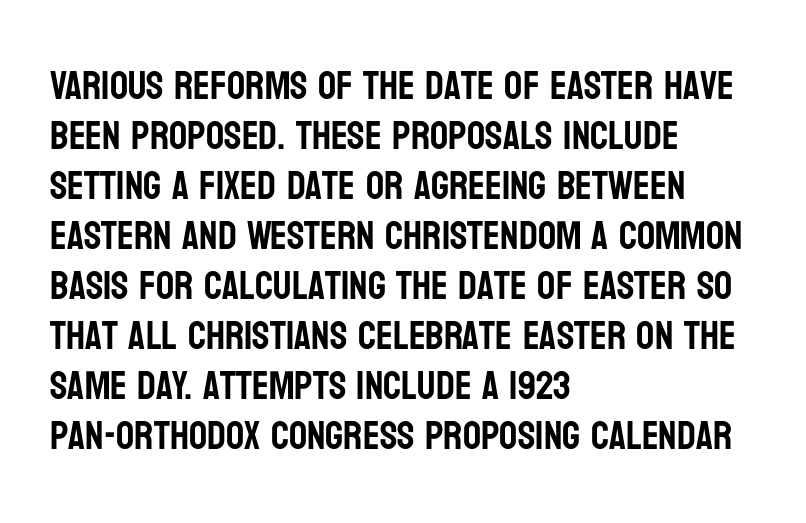
Each letter keeps its own natural width here, so spacing adapts to shape. The tracking reads as untouched default to a designer's eye. This rendering uses left alignment, leaving the right contour irregular. Type without underlining. Leading matches the norm, producing a regular column. I'd call this a sans setting — the letters go barefoot.
